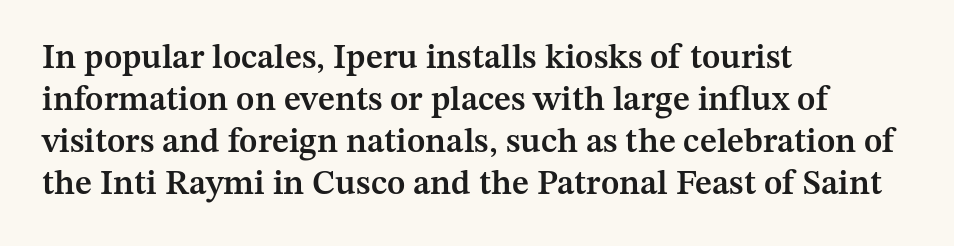
Designer's note — italics off, roman on. Nothing unusual about the tracking: characters are spaced as the font intends. The text was rendered using a seriffed face with decorative stroke endings. Line beginnings align vertically; line endings do not. A semibold gives these letters moderate extra thickness, short of bold.
